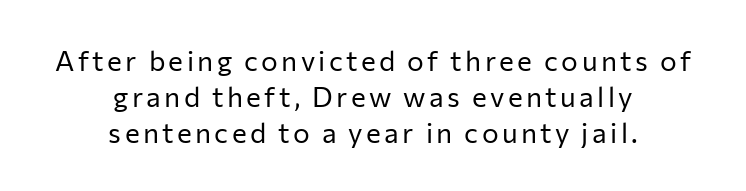
Q: Is the text bold? A: No.
Q: Is the text italic (slanted)? A: No, it is upright.
Q: Is the typeface a serif or a sans-serif typeface? A: Sans-serif.
Q: Is the text underlined? A: No.
Q: How is the paragraph aligned? A: Centered.
Q: Is the spacing between lines tight, normal or loose? A: Normal.
Q: Width (condensed, normal, or wide)? A: Normal.
Q: Stroke contrast? A: Low.
Q: x-height? A: Medium.
Q: Monospaced? A: No.
